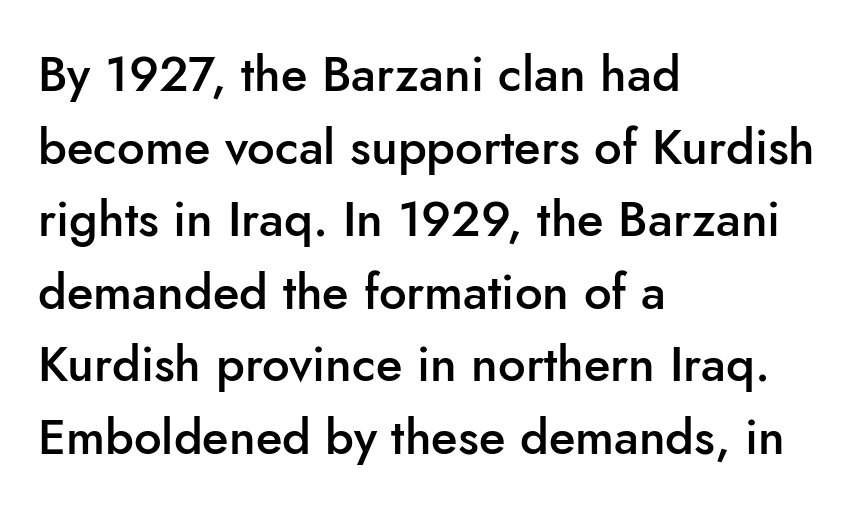
The image shows 49 px semibold sans-serif type, upright; set left-aligned, normal line spacing (1.48x), normal letter spacing, not underlined; low stroke contrast and a small x-height.
